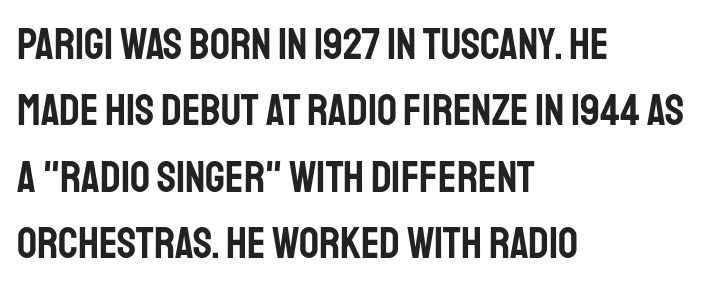
Q: Is the text italic (slanted)? A: No, it is upright.
Q: Is the typeface a serif or a sans-serif typeface? A: Sans-serif.
Q: Is the text underlined? A: No.
Q: How is the paragraph aligned? A: Left-aligned.
Q: Is the spacing between letters normal or unusually wide? A: Normal.
Q: Is the spacing between lines tight, normal or loose? A: Normal.
Q: Width (condensed, normal, or wide)? A: Condensed.
Q: Stroke contrast? A: Low.
Q: x-height? A: Large.
Q: Monospaced? A: No.
